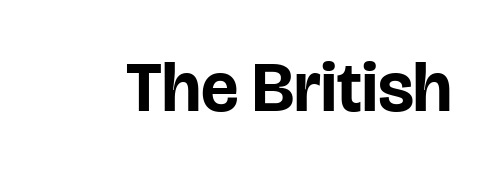
The image shows 70 px bold sans-serif type, upright; set normal letter spacing, not underlined; low stroke contrast and a large x-height.
